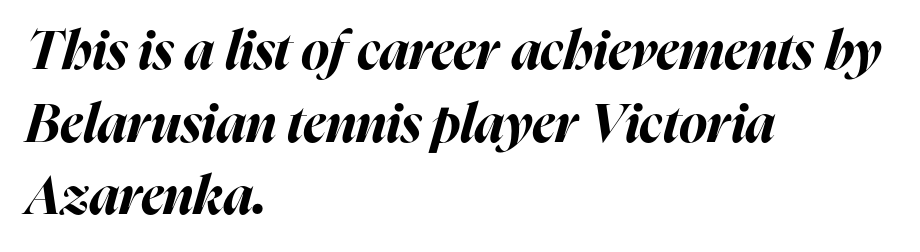
Characters follow at the spacing the type designer built in. Compared with an ordinary text face, these strokes are far heavier — a full bold. Spacing verdict: proportional, widths tailored to each character. The letters are slanted; this is an italic face. Students, observe: this is what conventionally led text looks like.
